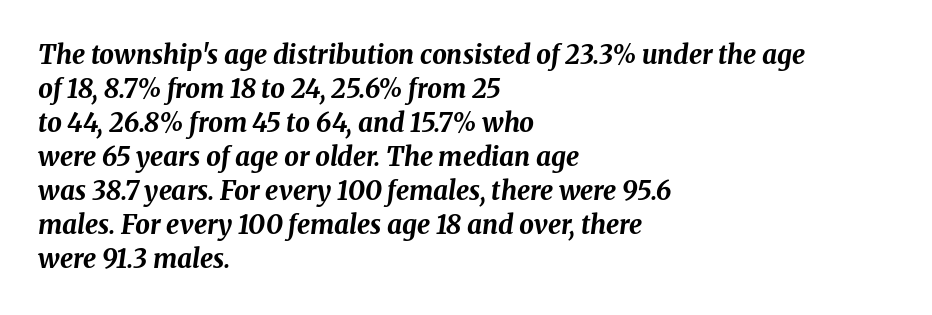
The image shows 26 px bold type, italic (leaning right); set left-aligned, normal line spacing (1.31x), normal letter spacing, not underlined.
